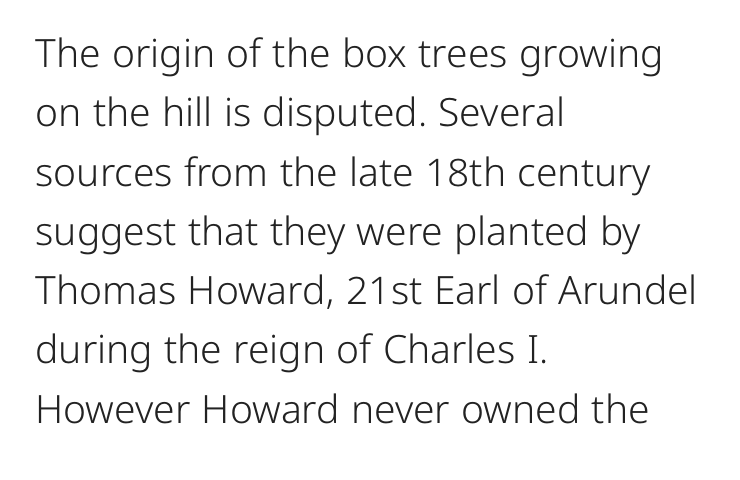
The image shows 39 px light sans-serif type, upright; set left-aligned, normal line spacing (1.52x), normal letter spacing, not underlined; low stroke contrast and a medium x-height.
